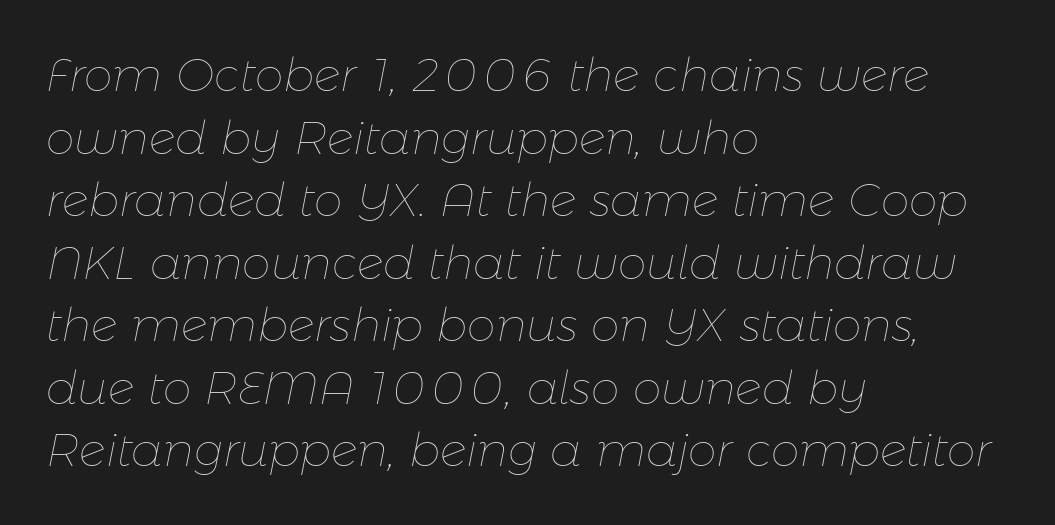
Italic? Definitely — the glyphs are oblique. Do the characters align in a grid? No, the font is proportional. The area under the type is left untouched. The characters are drawn with everyday or finer stroke widths.
